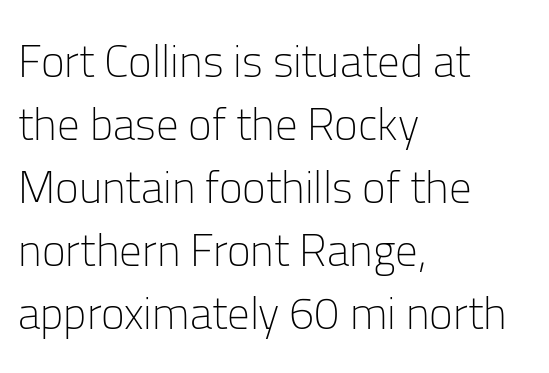
Q: Is the text bold? A: No.
Q: Is the text italic (slanted)? A: No, it is upright.
Q: Is the typeface a serif or a sans-serif typeface? A: Sans-serif.
Q: Is the text underlined? A: No.
Q: How is the paragraph aligned? A: Left-aligned.
Q: Is the spacing between letters normal or unusually wide? A: Normal.
Q: Is the spacing between lines tight, normal or loose? A: Normal.
Q: Width (condensed, normal, or wide)? A: Normal.
Q: Stroke contrast? A: Low.
Q: x-height? A: Medium.
Q: Monospaced? A: No.
